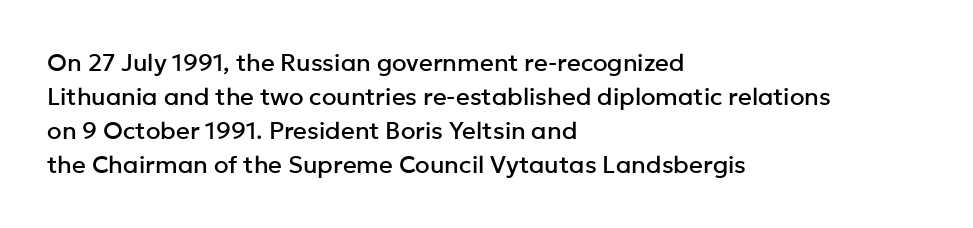
{"italic": "no", "underline": "no", "align": "left", "line_spacing": "normal", "line_spacing_ratio": 1.42, "letter_spacing": "normal", "letter_spacing_em": 0.0, "glyph_px": 24}
